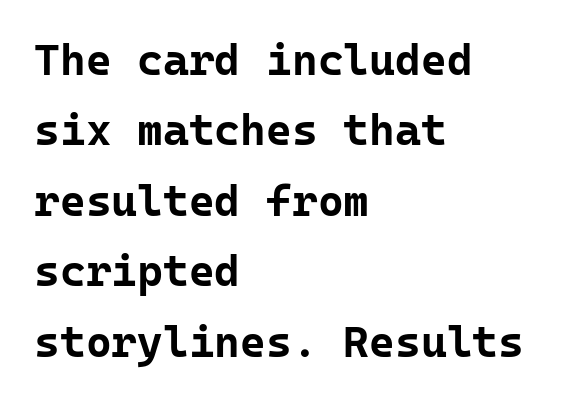
Q: Is the text bold? A: Yes.
Q: Is the text italic (slanted)? A: No, it is upright.
Q: Is the typeface a serif or a sans-serif typeface? A: Sans-serif.
Q: Is the text underlined? A: No.
Q: How is the paragraph aligned? A: Left-aligned.
Q: Is the spacing between letters normal or unusually wide? A: Normal.
Q: Is the spacing between lines tight, normal or loose? A: Normal.
Q: Width (condensed, normal, or wide)? A: Normal.
Q: Stroke contrast? A: Low.
Q: x-height? A: Medium.
Q: Monospaced? A: Yes.
